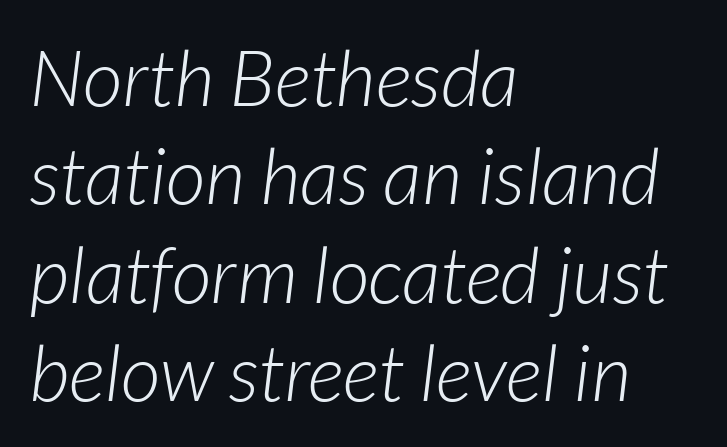
{"italic": "yes", "lean": "right", "slant_degrees": 7, "bold": "no", "weight": "light", "width": "normal", "stroke_contrast": "low", "x_height": "medium", "monospaced": "no", "underline": "no", "align": "left", "line_spacing": "normal", "line_spacing_ratio": 1.26, "letter_spacing": "normal", "letter_spacing_em": 0.0, "glyph_px": 78}
